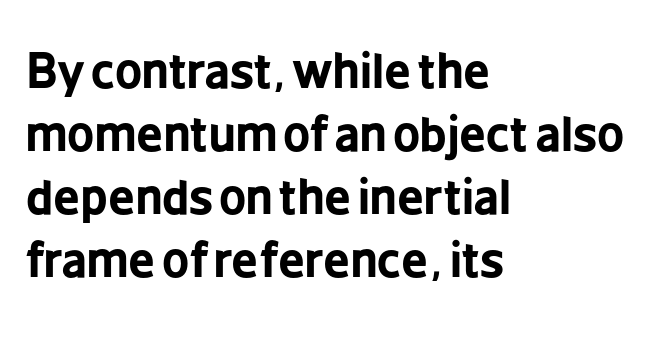
The image shows 47 px bold, condensed sans-serif type, upright; set left-aligned, normal line spacing (1.34x), normal letter spacing, not underlined; low stroke contrast and a medium x-height.
